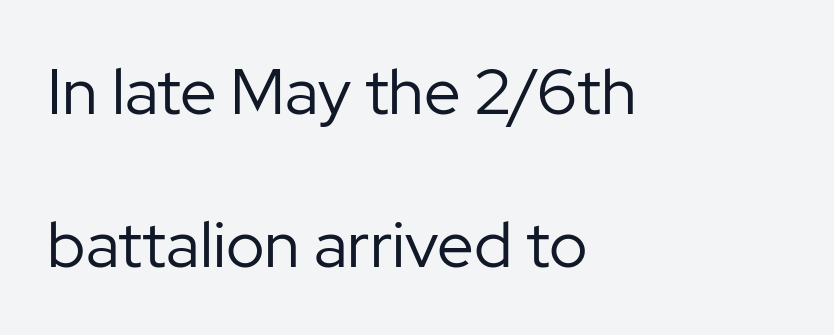
Q: Is the text bold? A: No.
Q: Is the text italic (slanted)? A: No, it is upright.
Q: Is the typeface a serif or a sans-serif typeface? A: Sans-serif.
Q: Is the text underlined? A: No.
Q: How is the paragraph aligned? A: Left-aligned.
Q: Is the spacing between letters normal or unusually wide? A: Normal.
Q: Is the spacing between lines tight, normal or loose? A: Loose.
Q: Width (condensed, normal, or wide)? A: Normal.
Q: Stroke contrast? A: Low.
Q: x-height? A: Medium.
Q: Monospaced? A: No.
